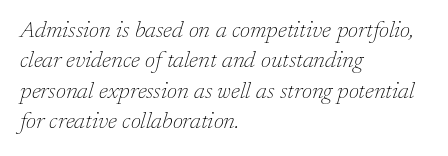
The image shows 23 px text type, italic (leaning right); set left-aligned, normal line spacing (1.32x), normal letter spacing, not underlined.
